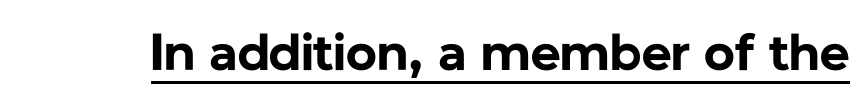
The image shows 52 px bold sans-serif type, upright; set normal letter spacing, underlined; low stroke contrast and a medium x-height.
